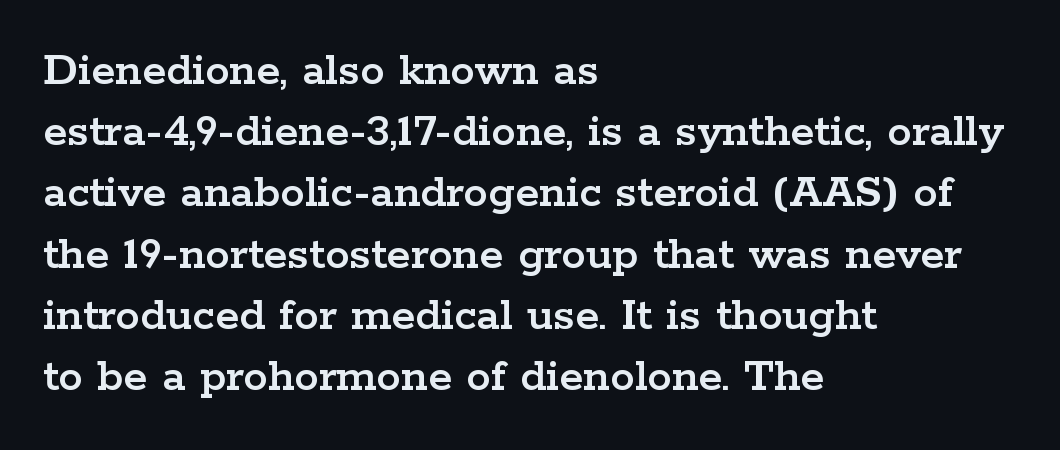
Q: Is the text italic (slanted)? A: No, it is upright.
Q: Is the typeface a serif or a sans-serif typeface? A: Serif.
Q: Is the text underlined? A: No.
Q: How is the paragraph aligned? A: Left-aligned.
Q: Is the spacing between letters normal or unusually wide? A: Normal.
Q: Is the spacing between lines tight, normal or loose? A: Normal.
Q: Width (condensed, normal, or wide)? A: Wide.
Q: Stroke contrast? A: Low.
Q: x-height? A: Medium.
Q: Monospaced? A: No.
